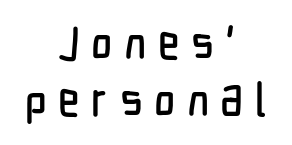
Check where the strokes stop: nothing finishes them off — pure sans. Think of a printed novel: that variable character pitch is what you see here. The letterforms stand isolated, each surrounded by extra space. Tall strokes in this sample are plumb rather than angled.
